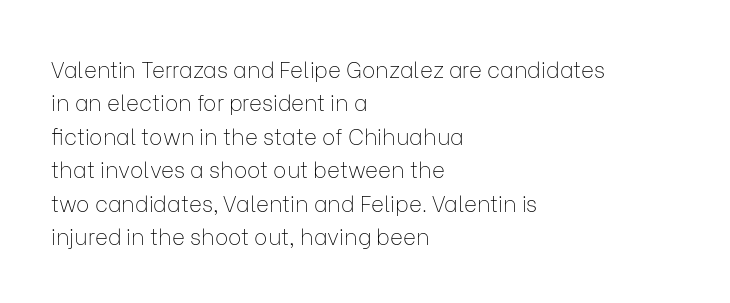
{"italic": "no", "bold": "no", "underline": "no", "align": "left", "line_spacing": "normal", "line_spacing_ratio": 1.52, "letter_spacing": "normal", "letter_spacing_em": 0.0, "glyph_px": 22}
